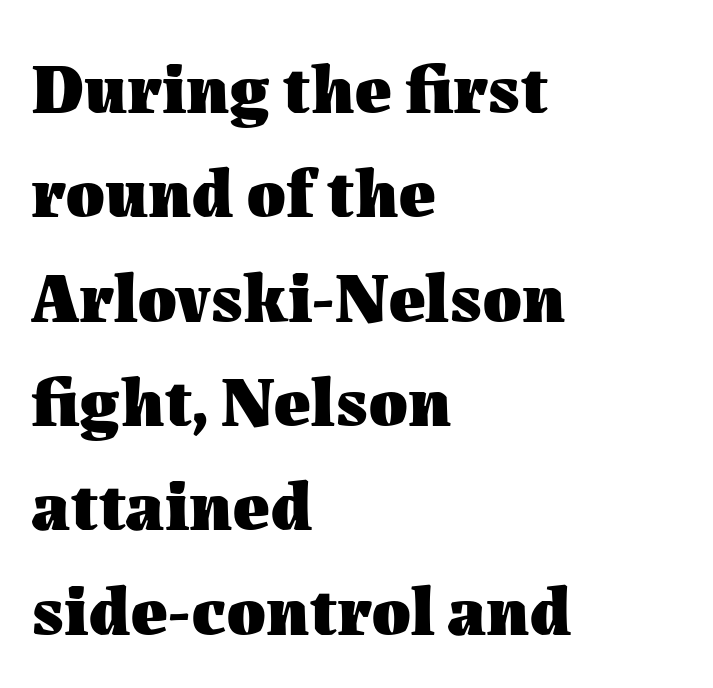
Q: Is the text bold? A: Yes.
Q: Is the text italic (slanted)? A: No, it is upright.
Q: Is the text underlined? A: No.
Q: How is the paragraph aligned? A: Left-aligned.
Q: Is the spacing between letters normal or unusually wide? A: Normal.
Q: Is the spacing between lines tight, normal or loose? A: Normal.
Q: Width (condensed, normal, or wide)? A: Normal.
Q: Stroke contrast? A: Medium.
Q: x-height? A: Medium.
Q: Monospaced? A: No.
